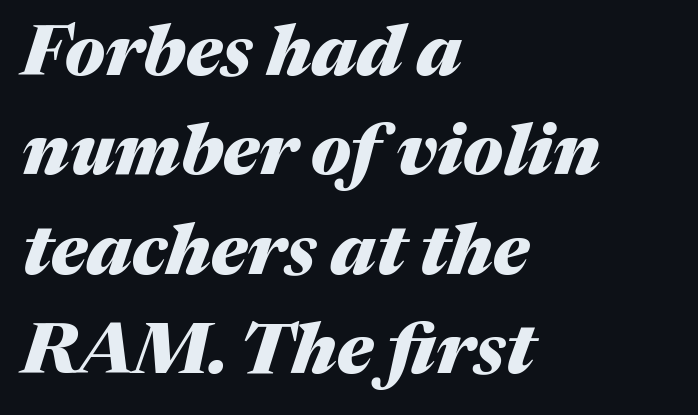
This is heavy type, rendered in bold. The paragraph has a hard left edge and a soft right edge. These lines sit exactly where default settings would place them. There is no visible air inserted between adjacent glyphs. The lettering tilts uniformly, giving the passage an italic look. This rendering features lettering with no underline.
